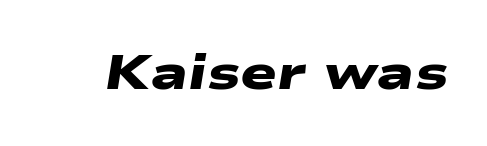
Plain, unruled lines of type. Nothing sits at the stroke ends, so this counts as sans-serif. Each letter keeps its own natural width here, so spacing adapts to shape. The tracking reads as untouched default to a designer's eye.
